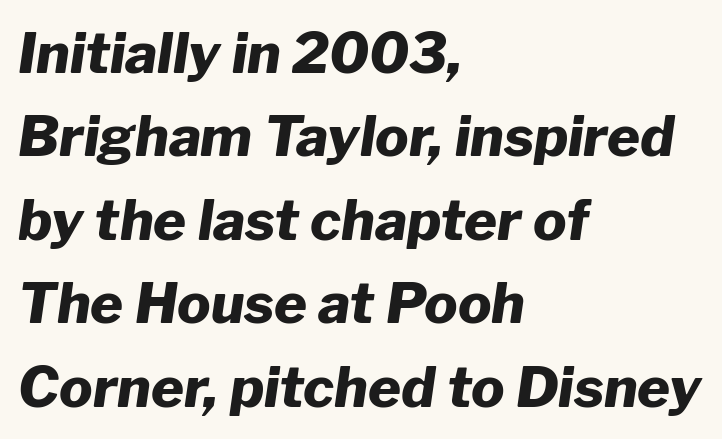
The image shows 56 px heavy type, italic (leaning right); set left-aligned, normal line spacing (1.49x), normal letter spacing, not underlined; low stroke contrast and a medium x-height.
